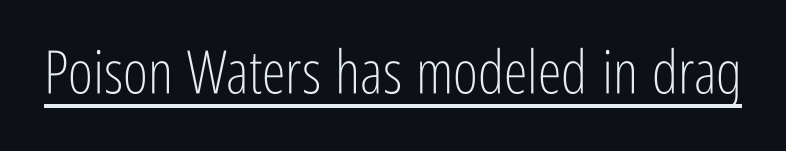
If you drew a line through each stem, it would be perfectly vertical. The rendering uses natural spacing where letterforms have individual widths. No letter is thick-stroked: the sample isn't bold. Students, note that the glyphs here touch the page at normal intervals. A rule runs beneath these lines of type.
